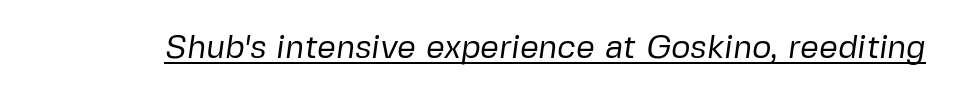
The weight would be labelled regular, book, light, or lighter still. Nope, no serifs anywhere on these letters. Emphasis is given by a line drawn under the lettering. This sample has the flowing, uneven cadence of proportional lettering.
